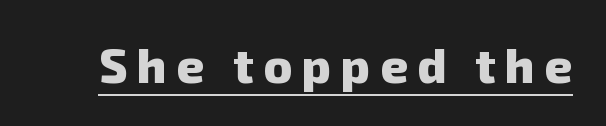
Q: Is the text bold? A: Yes.
Q: Is the typeface a serif or a sans-serif typeface? A: Sans-serif.
Q: Is the text underlined? A: Yes.
Q: Is the spacing between letters normal or unusually wide? A: Unusually wide.
Q: Width (condensed, normal, or wide)? A: Normal.
Q: Stroke contrast? A: Low.
Q: x-height? A: Medium.
Q: Monospaced? A: No.
